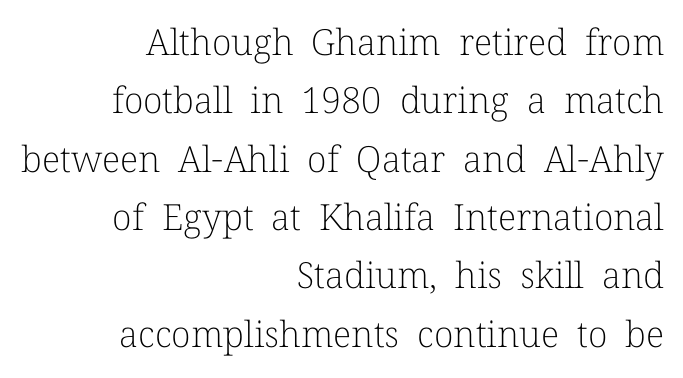
Q: Is the text bold? A: No.
Q: Is the text italic (slanted)? A: No, it is upright.
Q: Is the typeface a serif or a sans-serif typeface? A: Serif.
Q: Is the text underlined? A: No.
Q: How is the paragraph aligned? A: Right-aligned.
Q: Is the spacing between letters normal or unusually wide? A: Normal.
Q: Is the spacing between lines tight, normal or loose? A: Normal.
Q: Width (condensed, normal, or wide)? A: Normal.
Q: Stroke contrast? A: Low.
Q: x-height? A: Medium.
Q: Monospaced? A: No.
